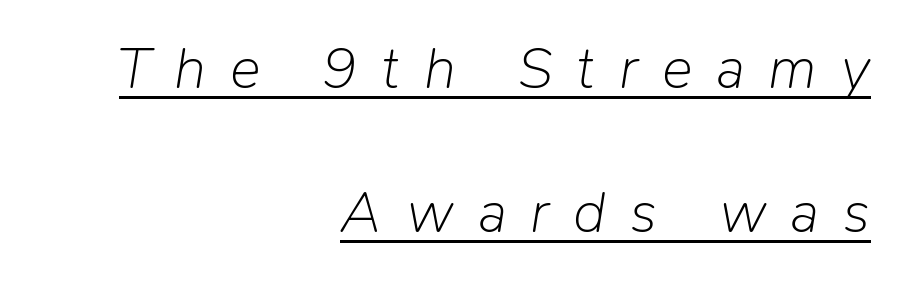
{"italic": "yes", "lean": "right", "slant_degrees": 9, "bold": "no", "weight": "light", "width": "normal", "stroke_contrast": "low", "x_height": "medium", "monospaced": "no", "underline": "yes", "align": "right", "line_spacing": "loose", "line_spacing_ratio": 2.49, "letter_spacing": "wide", "letter_spacing_em": 0.41, "glyph_px": 58}
